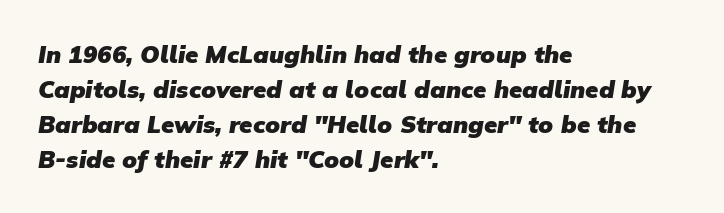
The image shows 24 px bold type; set left-aligned, normal line spacing (1.46x), normal letter spacing, not underlined.
